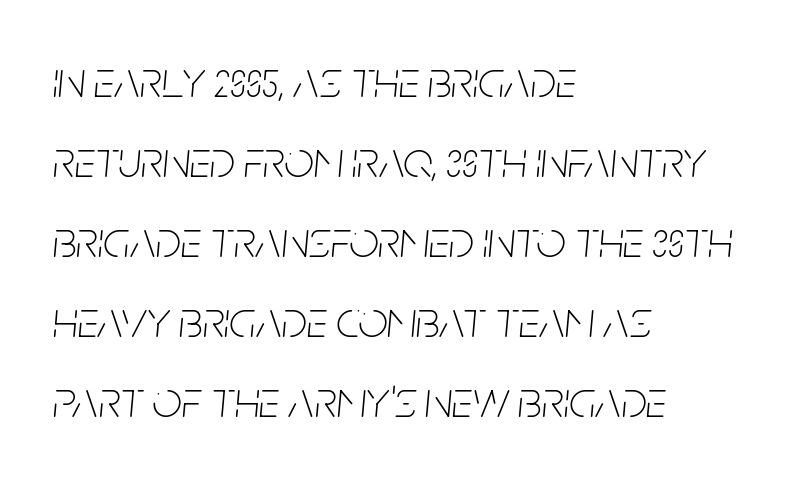
Q: Is the text bold? A: No.
Q: Is the text italic (slanted)? A: Yes, it leans right by about 5 degrees.
Q: Is the text underlined? A: No.
Q: How is the paragraph aligned? A: Left-aligned.
Q: Is the spacing between letters normal or unusually wide? A: Normal.
Q: Is the spacing between lines tight, normal or loose? A: Normal.
Q: Width (condensed, normal, or wide)? A: Condensed.
Q: Stroke contrast? A: Low.
Q: x-height? A: Large.
Q: Monospaced? A: No.
